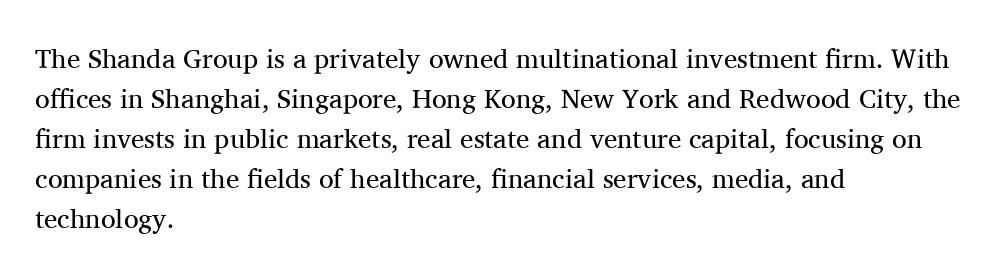
Italic: no, the glyphs are upright roman. Observe the ordinary spacing: letters are neighbours, not strangers. Line spacing here is normal. The zone under the glyphs is completely vacant. These lines stack with their left ends in a neat column.
